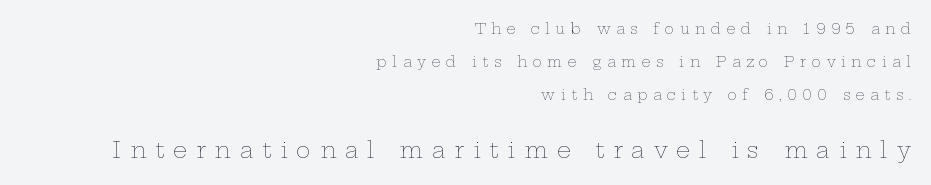
Q: Is the text bold? A: No.
Q: Is the text italic (slanted)? A: No, it is upright.
Q: Is the text underlined? A: No.
Q: How is the paragraph aligned? A: Right-aligned.
Q: Is the spacing between letters normal or unusually wide? A: Unusually wide.
Q: Is the spacing between lines tight, normal or loose? A: Loose.
Q: Which block of text is set in a larger size, the first (top) or the second (bottom)? A: The second (bottom) one.
